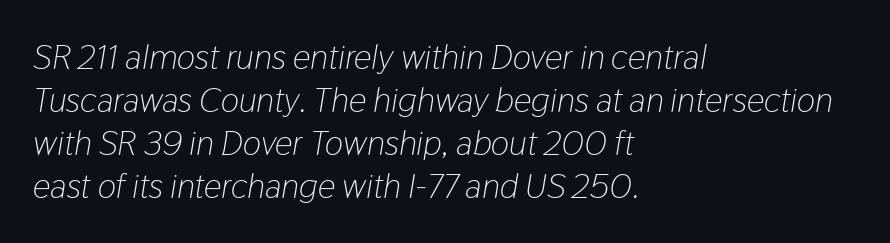
{"italic": "yes", "lean": "right", "slant_degrees": 9, "bold": "no", "weight": "light", "width": "condensed", "stroke_contrast": "low", "x_height": "medium", "monospaced": "no", "underline": "no", "align": "left", "line_spacing_ratio": 1.23, "letter_spacing": "normal", "letter_spacing_em": 0.0, "glyph_px": 35}
